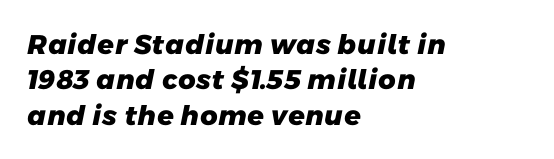
In terms of leading, this rendering sits right in the middle. The gaps between neighbouring characters are ordinary and unremarkable. The baseline area is clear. Chunky letters — that's bold for sure. The setting favours the left margin, as ordinary paragraphs usually do.
